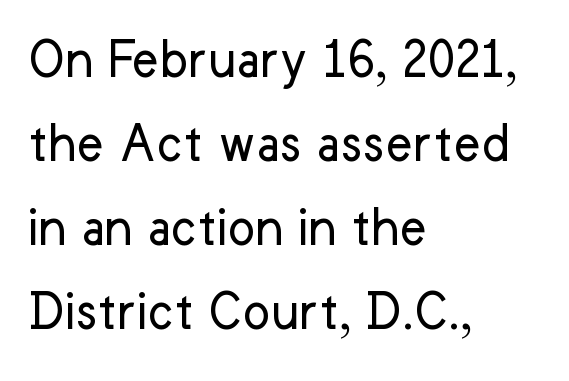
Q: Is the text bold? A: No.
Q: Is the text italic (slanted)? A: No, it is upright.
Q: Is the typeface a serif or a sans-serif typeface? A: Sans-serif.
Q: Is the text underlined? A: No.
Q: How is the paragraph aligned? A: Left-aligned.
Q: Is the spacing between letters normal or unusually wide? A: Normal.
Q: Is the spacing between lines tight, normal or loose? A: Normal.
Q: Width (condensed, normal, or wide)? A: Normal.
Q: Stroke contrast? A: Low.
Q: x-height? A: Medium.
Q: Monospaced? A: No.
